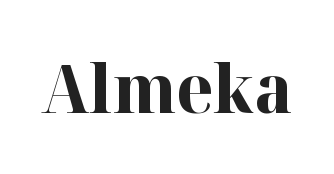
The image shows 67 px bold serif type, upright; set normal letter spacing, not underlined; high stroke contrast and a medium x-height.
